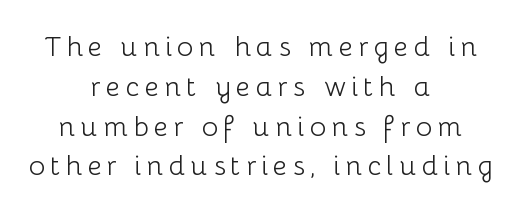
{"serif": "no", "italic": "no", "bold": "no", "weight": "light", "width": "normal", "stroke_contrast": "low", "x_height": "medium", "monospaced": "no", "underline": "no", "align": "center", "line_spacing": "normal", "line_spacing_ratio": 1.42, "glyph_px": 28}
